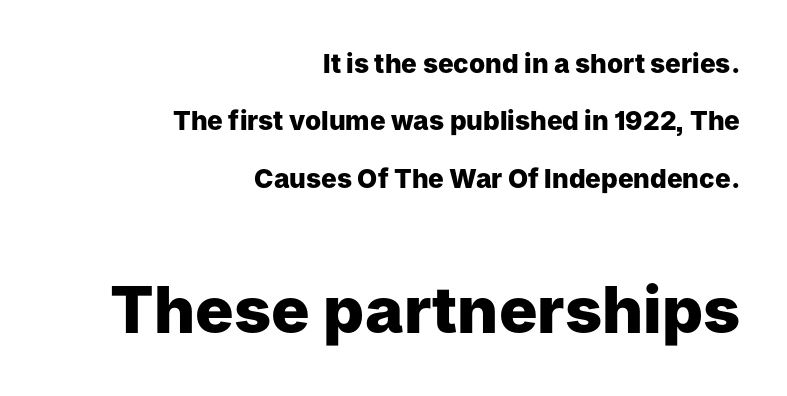
{"serif": "no", "italic": "no", "bold": "yes", "weight": "heavy", "width": "normal", "stroke_contrast": "low", "x_height": "medium", "monospaced": "no", "underline": "no", "align": "right", "line_spacing": "loose", "line_spacing_ratio": 2.21, "letter_spacing": "normal", "letter_spacing_em": 0.0, "larger_block": "second", "size_ratio": 2.46, "glyph_px": 64}
